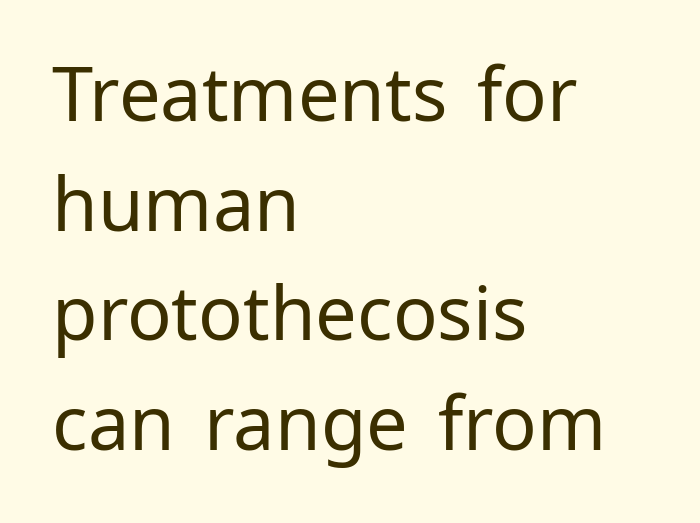
The image shows 74 px regular-weight sans-serif type, upright; set left-aligned, normal line spacing (1.48x), normal letter spacing, not underlined; low stroke contrast and a medium x-height.
